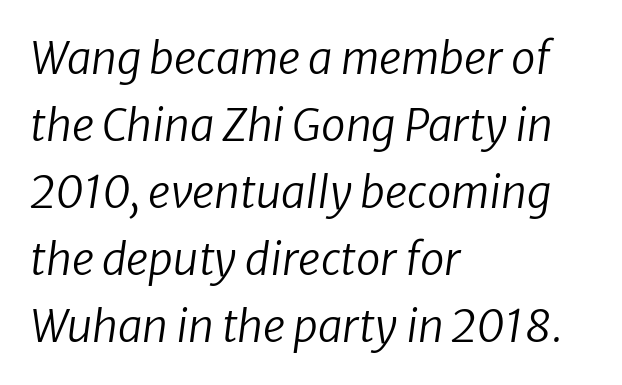
Q: Is the text bold? A: No.
Q: Is the text italic (slanted)? A: Yes, it leans right by about 8 degrees.
Q: Is the text underlined? A: No.
Q: How is the paragraph aligned? A: Left-aligned.
Q: Is the spacing between letters normal or unusually wide? A: Normal.
Q: Is the spacing between lines tight, normal or loose? A: Normal.
Q: Width (condensed, normal, or wide)? A: Normal.
Q: Stroke contrast? A: Low.
Q: x-height? A: Medium.
Q: Monospaced? A: No.
